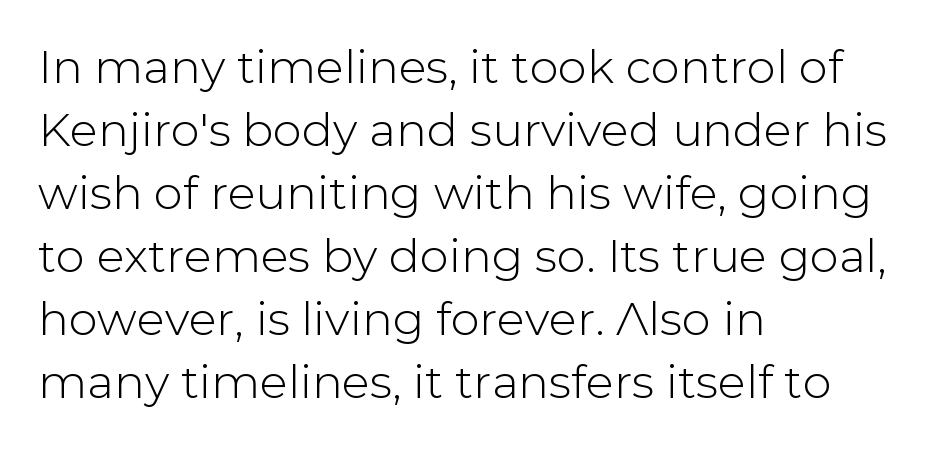
The image shows 46 px sans-serif type, upright; set left-aligned, normal line spacing (1.37x), normal letter spacing, not underlined; low stroke contrast and a medium x-height.
